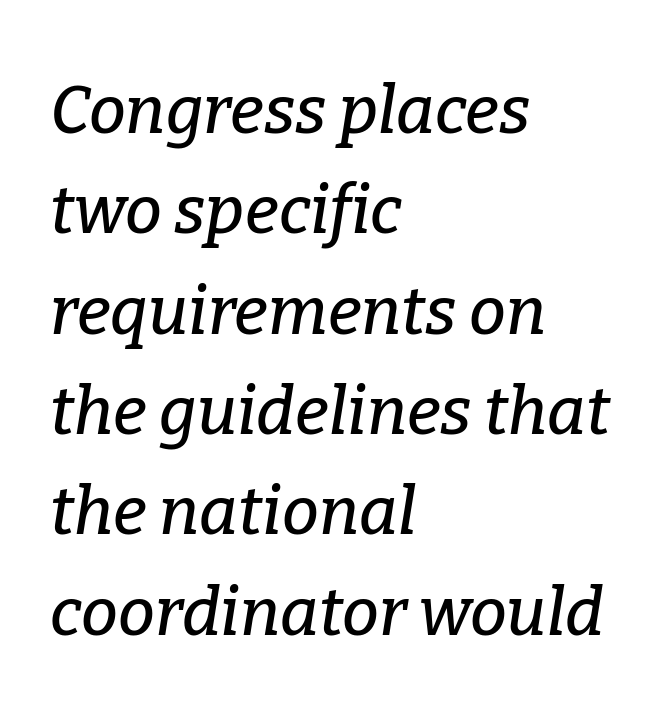
{"serif": "yes", "italic": "yes", "lean": "right", "slant_degrees": 9, "width": "normal", "stroke_contrast": "low", "x_height": "medium", "monospaced": "no", "underline": "no", "align": "left", "line_spacing": "normal", "line_spacing_ratio": 1.52, "letter_spacing": "normal", "letter_spacing_em": 0.0, "glyph_px": 66}
